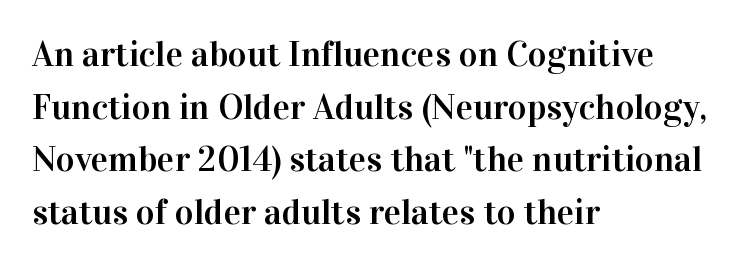
The image shows 36 px serif type, upright; set left-aligned, normal line spacing (1.46x), normal letter spacing, not underlined; high stroke contrast and a medium x-height.
